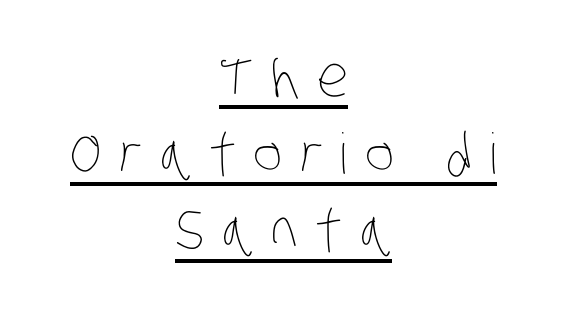
Display-style spreading of the glyphs; the letterfit is very open. Teacher's note: observe the equal gaps on both sides — that is centered alignment. Vertical stems look standard width or narrower in stroke. Quick note: interline space is typical. Do the characters align in a grid? No, the font is proportional.
